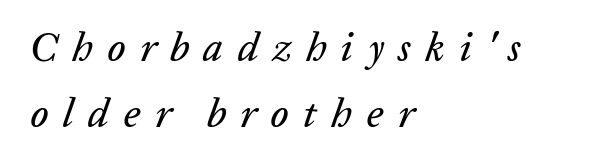
The image shows 40 px text type, italic (leaning right); set left-aligned, normal line spacing (1.66x), unusually wide letter spacing (+0.36 em), not underlined; low stroke contrast and a medium x-height.
